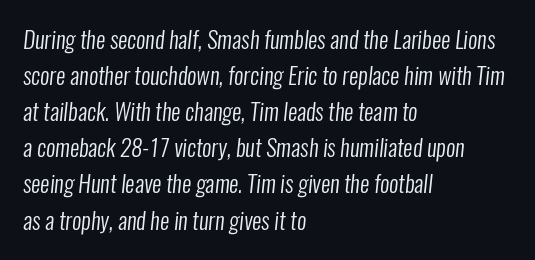
Weight: not bold — regular or lighter. Standard letterfit; no display-style spreading of the glyphs. Clear beneath every line of the passage. Caption: multi-line text, flush left, ragged right.
